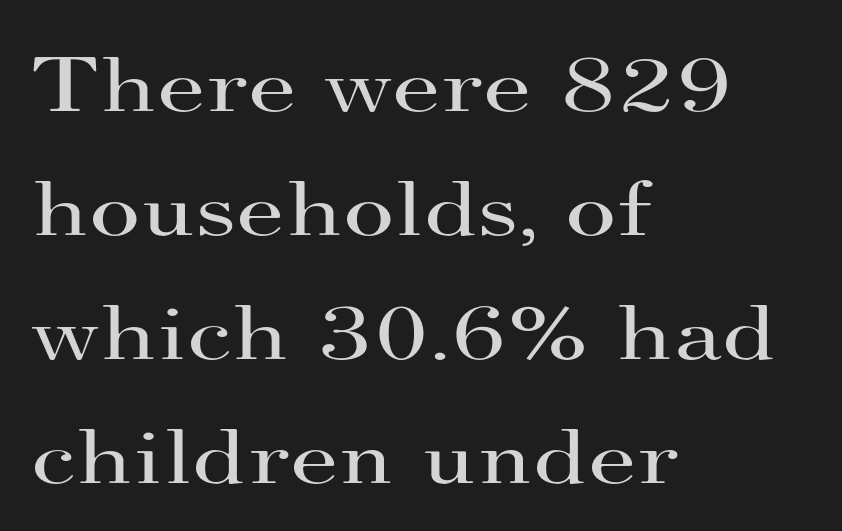
The image shows 79 px regular-weight, wide serif type, upright; set left-aligned, normal line spacing (1.57x), normal letter spacing, not underlined; high stroke contrast and a small x-height.
